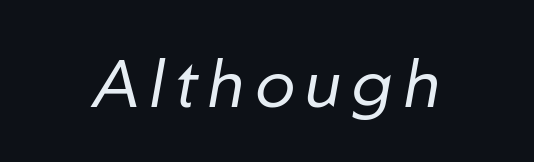
{"italic": "yes", "lean": "right", "slant_degrees": 10, "bold": "no", "weight": "regular", "width": "normal", "stroke_contrast": "low", "x_height": "medium", "monospaced": "no", "underline": "no", "glyph_px": 67}
